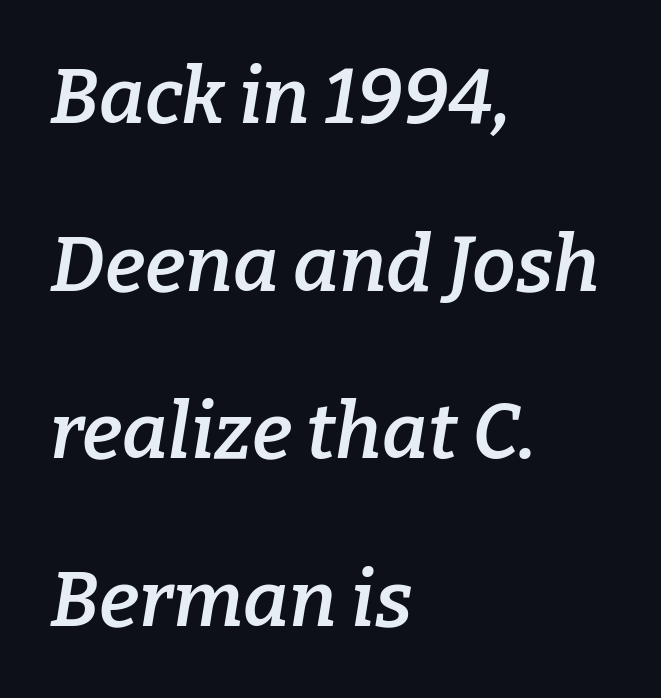
{"serif": "yes", "italic": "yes", "lean": "right", "slant_degrees": 9, "bold": "semi", "weight": "semibold", "width": "normal", "stroke_contrast": "low", "x_height": "medium", "monospaced": "no", "underline": "no", "align": "left", "line_spacing": "loose", "line_spacing_ratio": 2.15, "letter_spacing": "normal", "letter_spacing_em": 0.0, "glyph_px": 78}
